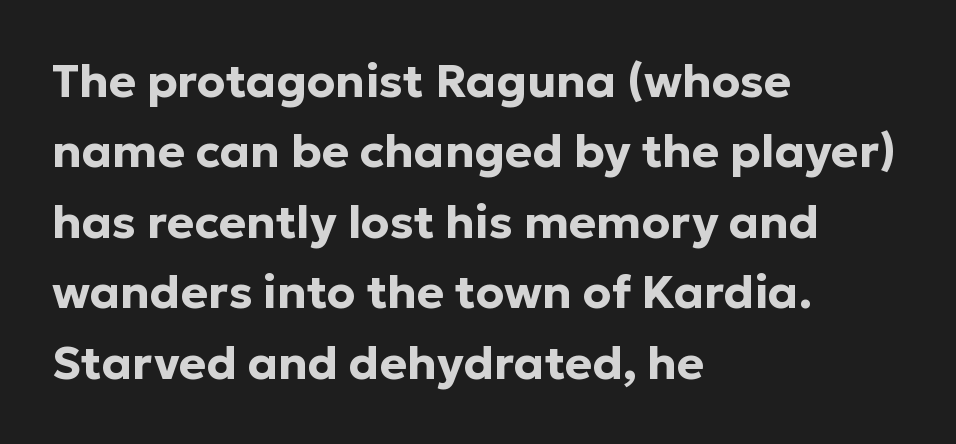
What stands out about the letter spacing? Nothing — it is the standard amount. Notice how thick the strokes are: this is what a full bold looks like. Designer's note — italics off, roman on. Each row of text sits above clean, open space.
